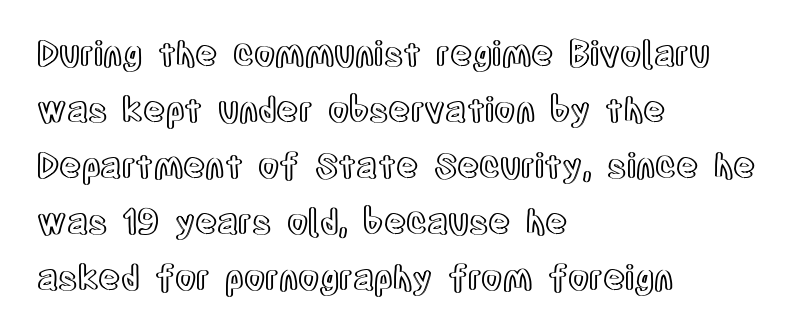
The image shows 34 px condensed type, upright; set left-aligned, normal line spacing (1.65x), normal letter spacing, not underlined; a large x-height.
